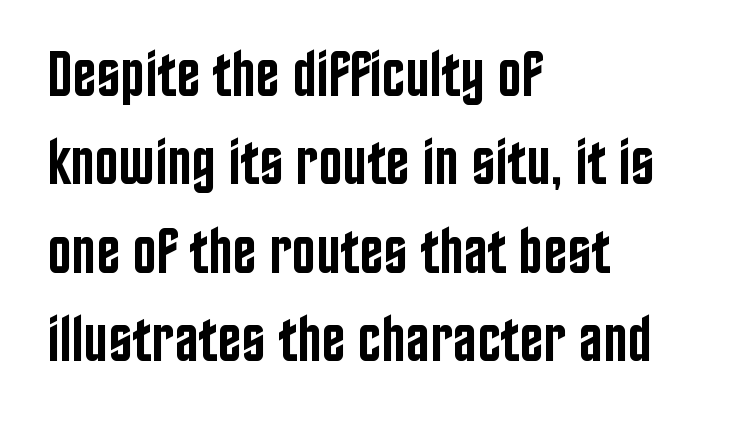
Note: no serifs on the glyphs. The rendering uses natural spacing where letterforms have individual widths. The axis of the letterforms is exactly vertical. These lines stack with their left ends in a neat column.
